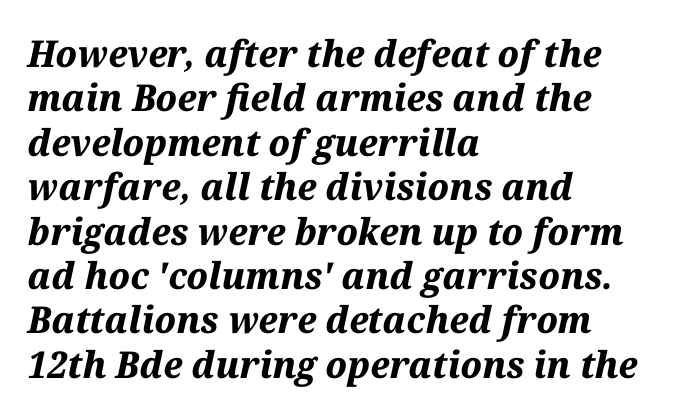
{"italic": "yes", "lean": "right", "slant_degrees": 12, "bold": "yes", "weight": "bold", "width": "normal", "stroke_contrast": "medium", "x_height": "medium", "monospaced": "no", "underline": "no", "align": "left", "line_spacing_ratio": 1.2, "letter_spacing": "normal", "letter_spacing_em": 0.0, "glyph_px": 37}
